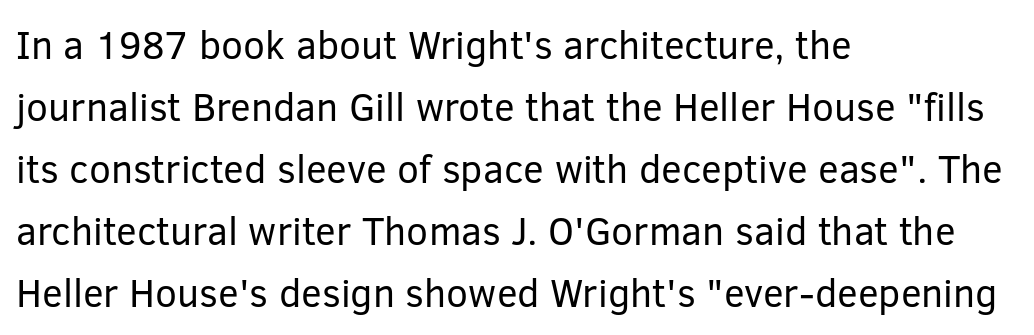
The face used here is a sans, in the tradition of grotesques and geometrics. If you measured baseline to baseline, you'd find a middling distance. Is the letter spacing exaggerated? No — it looks like the ordinary default. The font's upright variant was chosen for this text. Teacher's note: observe the even left margin — that is flush-left alignment. Weight: regular or lighter.
